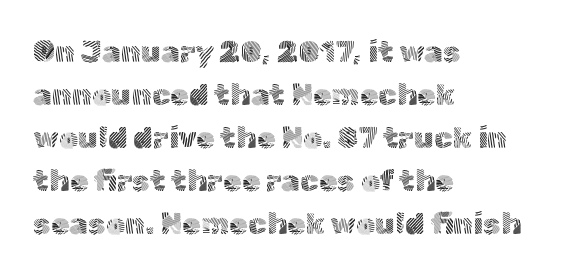
{"serif": "no", "italic": "no", "bold": "no", "weight": "light", "width": "normal", "x_height": "medium", "monospaced": "no", "underline": "no", "align": "left", "line_spacing": "normal", "line_spacing_ratio": 1.43, "letter_spacing": "normal", "letter_spacing_em": 0.0, "glyph_px": 30}
